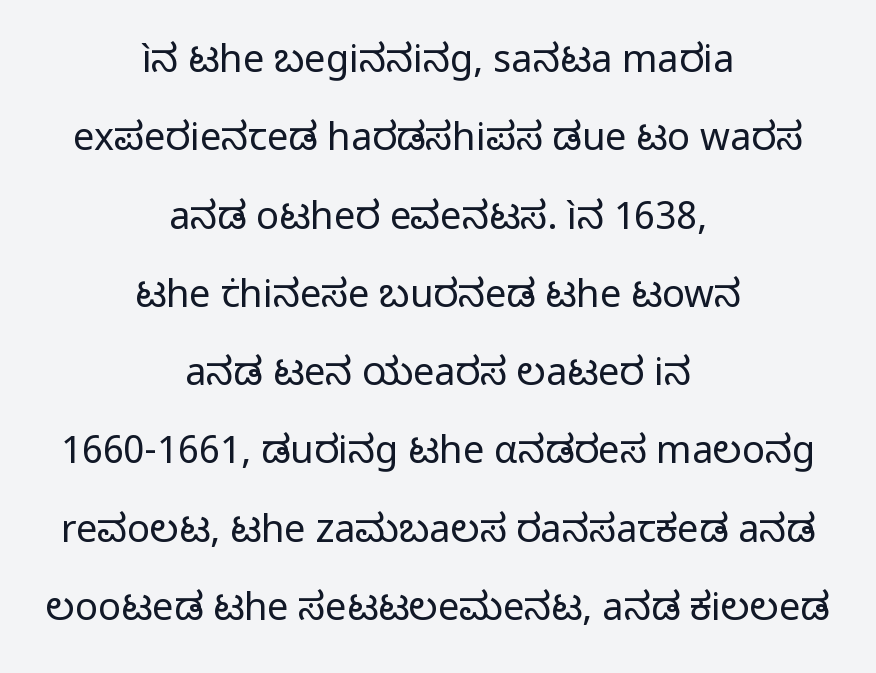
Descenders are the only things crossing below the line. Default kerning and tracking; the words read as compact shapes. No letter is thick-stroked: the sample isn't bold. Every stem runs plumb, perpendicular to the baseline.
